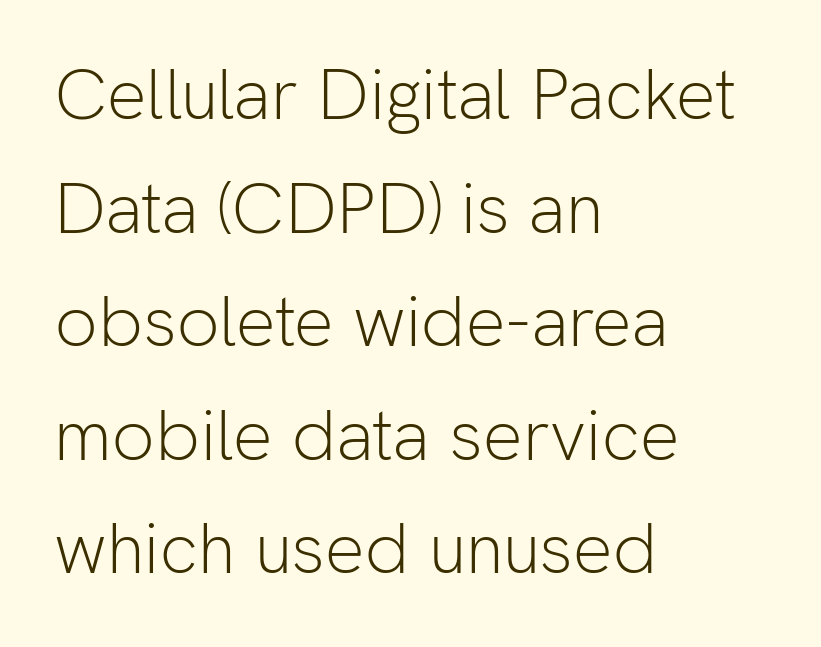
Is this a fixed-width face? No — the glyphs have proportional, varying widths. Rows of type keep a routine distance in the vertical direction. Compared with a typical body face, this is equally light or lighter still. Typeset ragged right — the left edge is the straight one.
